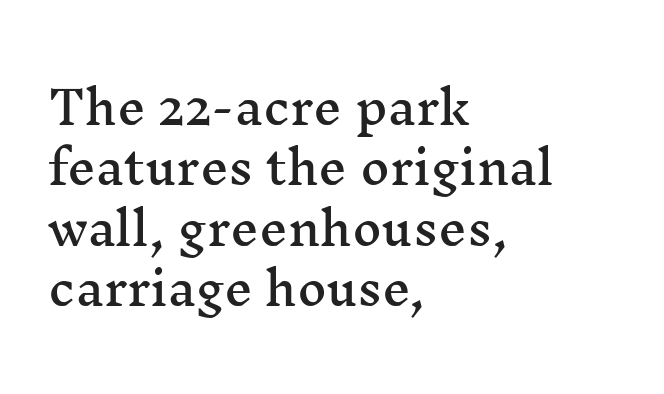
Q: Is the text italic (slanted)? A: No, it is upright.
Q: Is the typeface a serif or a sans-serif typeface? A: Serif.
Q: Is the text underlined? A: No.
Q: How is the paragraph aligned? A: Left-aligned.
Q: Is the spacing between letters normal or unusually wide? A: Normal.
Q: Is the spacing between lines tight, normal or loose? A: Normal.
Q: Width (condensed, normal, or wide)? A: Wide.
Q: Stroke contrast? A: Medium.
Q: x-height? A: Medium.
Q: Monospaced? A: No.
